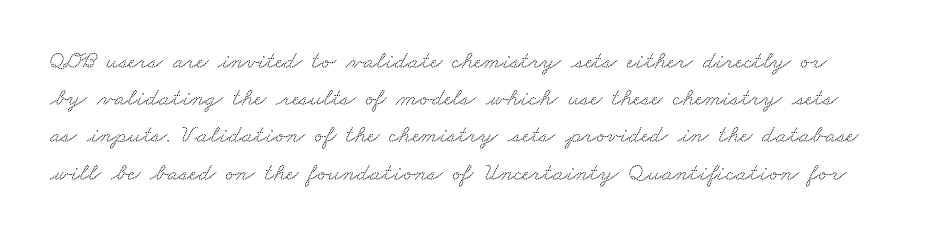
Regarding leading, the lines here are spaced in the standard way. Nothing unusual about the tracking: characters are spaced as the font intends. Each row of text sits above clean, open space.
